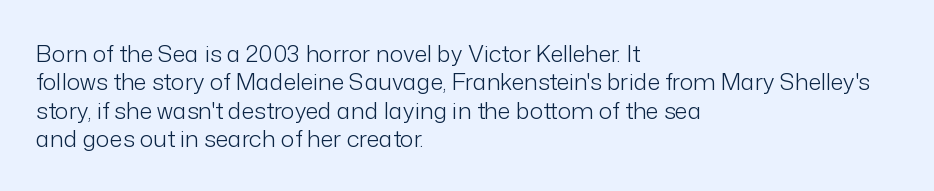
{"italic": "no", "bold": "no", "underline": "no", "align": "left", "line_spacing_ratio": 1.23, "letter_spacing": "normal", "letter_spacing_em": 0.0, "glyph_px": 23}
